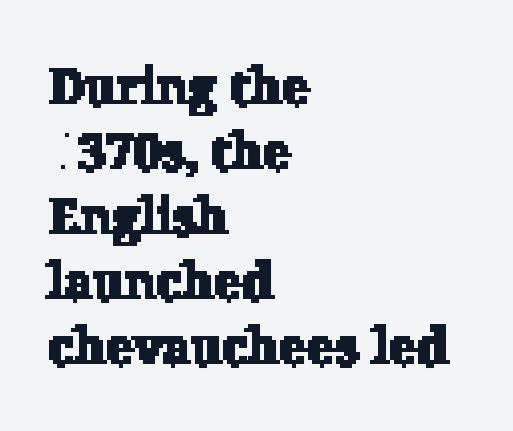
The foot of each line stays bare and open. This sample has the flowing, uneven cadence of proportional lettering. Tracking value appears to be zero — textbook default spacing. If you measured baseline to baseline, you'd find a middling distance. Leftover space on each line is placed entirely after the last word.
